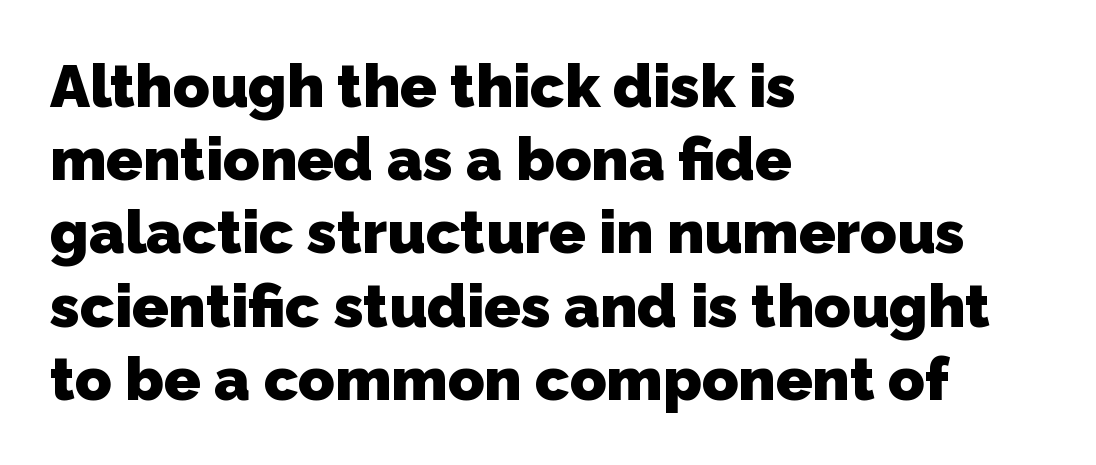
{"serif": "no", "bold": "yes", "weight": "heavy", "width": "normal", "stroke_contrast": "low", "x_height": "medium", "monospaced": "no", "underline": "no", "align": "left", "line_spacing_ratio": 1.22, "letter_spacing": "normal", "letter_spacing_em": 0.0, "glyph_px": 60}
